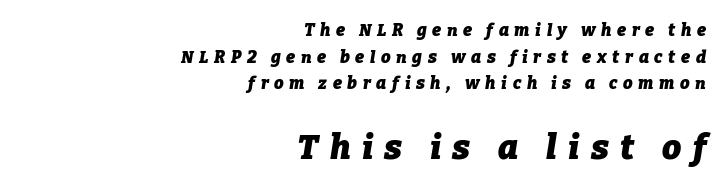
Note the varied advance widths — an 'i' is clearly narrower than an 'm'. Beneath every word, the page is bare. Words appear elongated and porous because spacing is wide. How heavy is the stroke? Heavy — this is a bold. Casual observation: everything's shoved over to the right. The lettering tilts uniformly, giving the passage an italic look.
